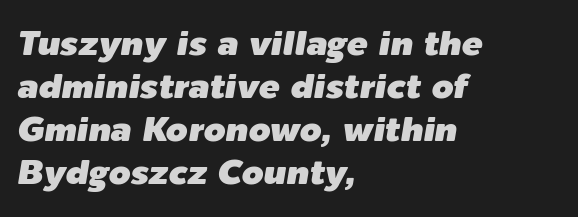
{"italic": "yes", "lean": "right", "slant_degrees": 9, "width": "normal", "stroke_contrast": "low", "x_height": "medium", "monospaced": "no", "underline": "no", "align": "left", "line_spacing_ratio": 1.23, "letter_spacing": "normal", "letter_spacing_em": 0.0, "glyph_px": 35}
